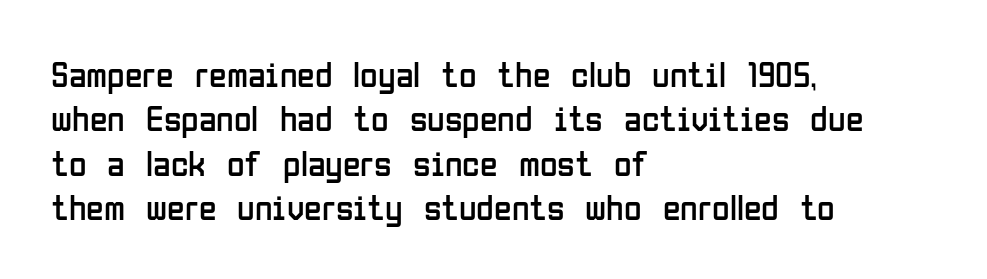
{"serif": "no", "italic": "no", "bold": "no", "weight": "regular", "width": "condensed", "stroke_contrast": "low", "x_height": "medium", "monospaced": "no", "underline": "no", "align": "left", "line_spacing_ratio": 1.23, "letter_spacing": "normal", "letter_spacing_em": 0.0, "glyph_px": 36}
